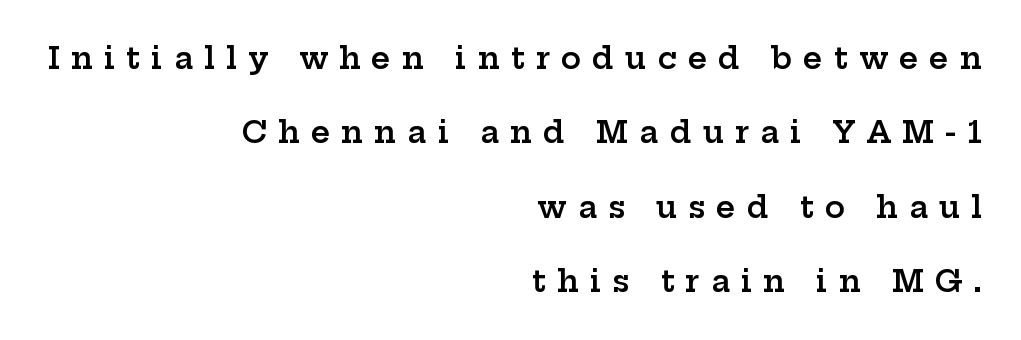
The image shows 30 px semibold, wide serif type, upright; set right-aligned, loose line spacing (2.48x), unusually wide letter spacing (+0.37 em), not underlined; low stroke contrast and a medium x-height.
